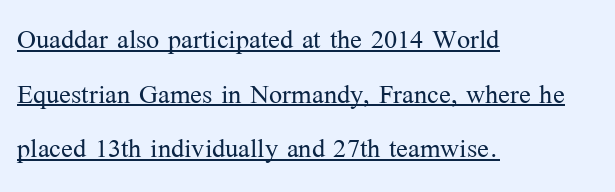
The image shows 35 px light serif type, upright; set left-aligned, normal line spacing (1.56x), normal letter spacing, underlined; medium stroke contrast and a medium x-height.
